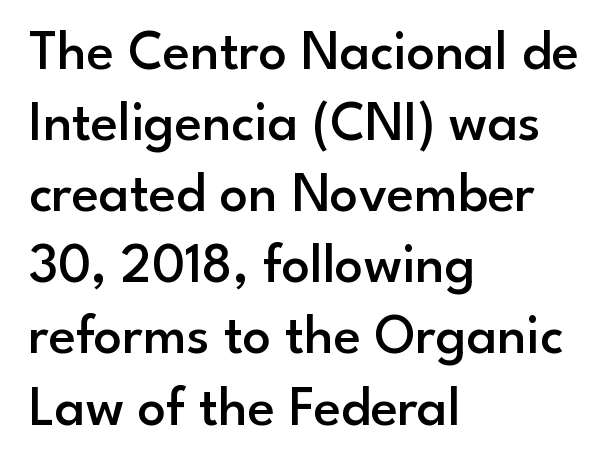
The image shows 56 px semibold sans-serif type, upright; set left-aligned, normal line spacing (1.27x), normal letter spacing, not underlined; low stroke contrast and a small x-height.
